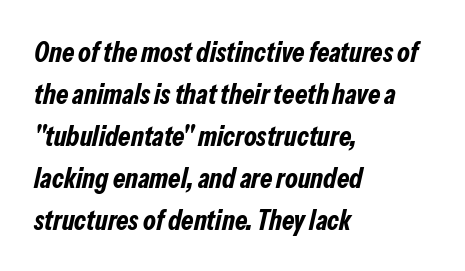
Glyph-to-glyph distance matches everyday printed text. An italicized treatment has been applied to the whole sample. This sample is left-justified, so line endings fall wherever the words run out. Chunky letters — that's bold for sure. Summary of vertical rhythm: regular, with standard interline spacing. Character widths vary here, with narrow letters taking less room than wide ones.
